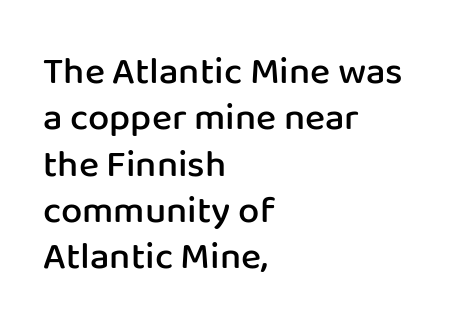
The image shows 38 px semibold sans-serif type, upright; set left-aligned, line spacing 1.22x, normal letter spacing, not underlined; low stroke contrast and a medium x-height.
